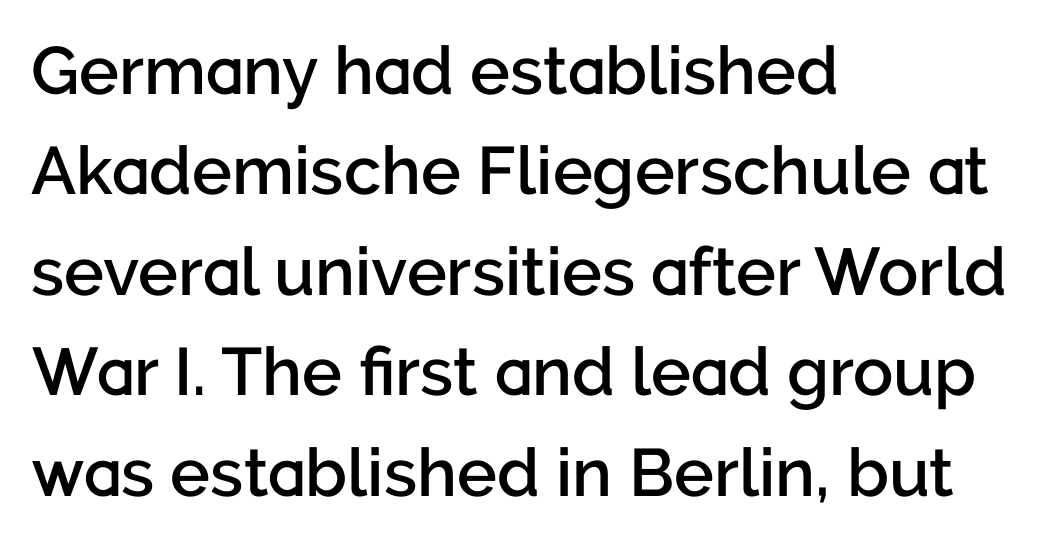
Q: Is the text bold? A: Semi-bold.
Q: Is the text italic (slanted)? A: No, it is upright.
Q: Is the typeface a serif or a sans-serif typeface? A: Sans-serif.
Q: Is the text underlined? A: No.
Q: How is the paragraph aligned? A: Left-aligned.
Q: Is the spacing between letters normal or unusually wide? A: Normal.
Q: Is the spacing between lines tight, normal or loose? A: Normal.
Q: Width (condensed, normal, or wide)? A: Normal.
Q: Stroke contrast? A: Low.
Q: x-height? A: Medium.
Q: Monospaced? A: No.
